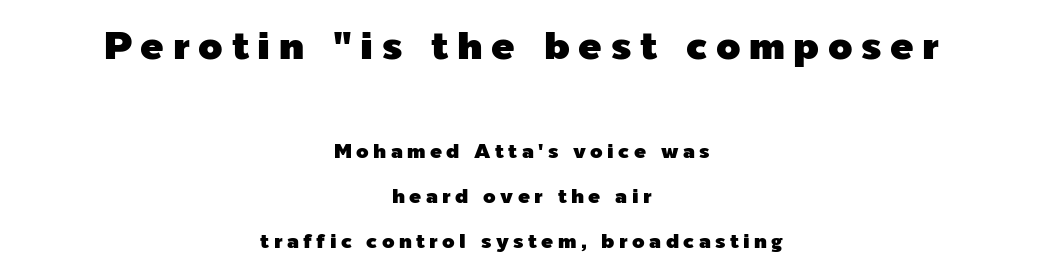
{"serif": "no", "italic": "no", "width": "normal", "x_height": "medium", "monospaced": "no", "underline": "no", "align": "center", "line_spacing": "loose", "line_spacing_ratio": 2.25, "letter_spacing": "wide", "letter_spacing_em": 0.22, "larger_block": "first", "size_ratio": 1.95, "glyph_px": 39}
